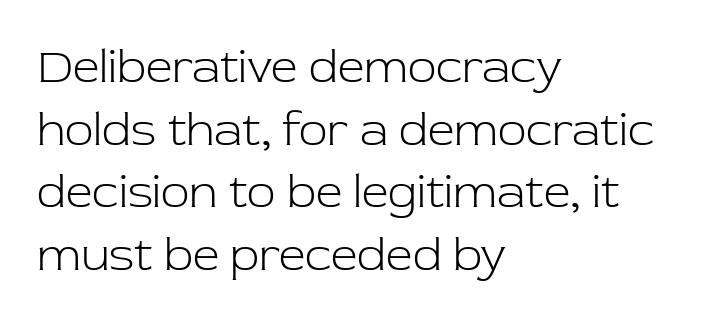
{"serif": "yes", "italic": "no", "bold": "no", "weight": "light", "width": "normal", "stroke_contrast": "low", "x_height": "medium", "monospaced": "no", "underline": "no", "align": "left", "line_spacing": "normal", "line_spacing_ratio": 1.33, "letter_spacing": "normal", "letter_spacing_em": 0.0, "glyph_px": 47}
